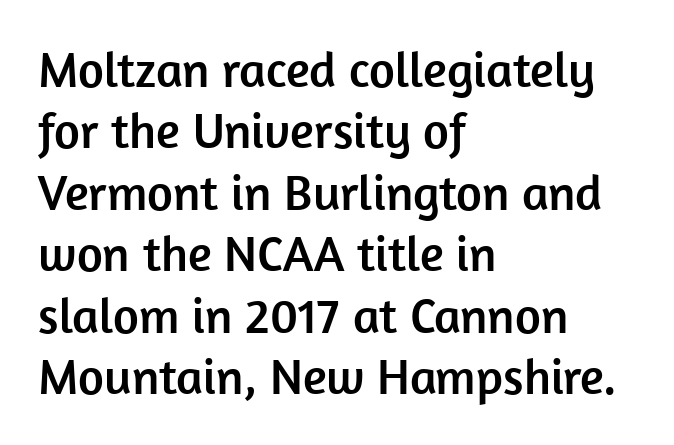
The image shows 50 px sans-serif type, upright; set left-aligned, line spacing 1.23x, normal letter spacing, not underlined; low stroke contrast and a medium x-height.
